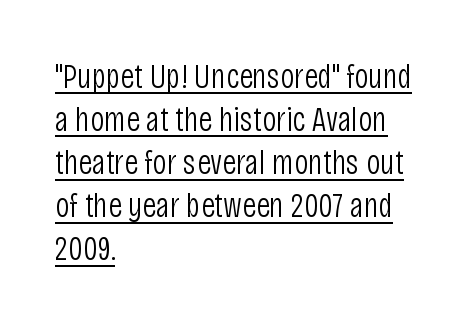
{"serif": "no", "italic": "no", "bold": "no", "weight": "light", "width": "condensed", "stroke_contrast": "low", "x_height": "large", "monospaced": "no", "underline": "yes", "align": "left", "line_spacing_ratio": 1.23, "letter_spacing": "normal", "letter_spacing_em": 0.0, "glyph_px": 35}
